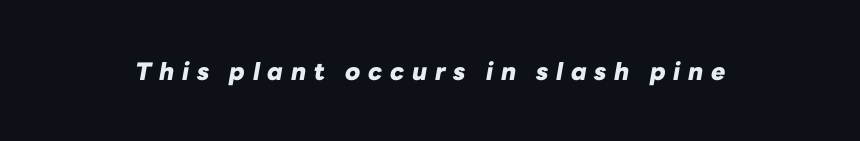
Q: Is the text bold? A: Yes.
Q: Is the text italic (slanted)? A: Yes, it leans right by about 10 degrees.
Q: Is the text underlined? A: No.
Q: Is the spacing between letters normal or unusually wide? A: Unusually wide.
